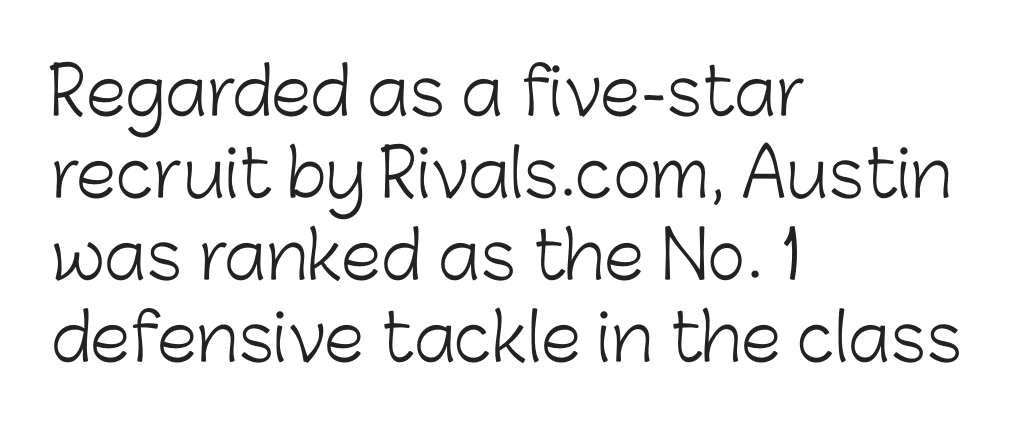
Q: Is the text bold? A: No.
Q: Is the text italic (slanted)? A: No, it is upright.
Q: Is the typeface a serif or a sans-serif typeface? A: Sans-serif.
Q: Is the text underlined? A: No.
Q: How is the paragraph aligned? A: Left-aligned.
Q: Is the spacing between letters normal or unusually wide? A: Normal.
Q: Is the spacing between lines tight, normal or loose? A: Normal.
Q: Width (condensed, normal, or wide)? A: Normal.
Q: Stroke contrast? A: Low.
Q: x-height? A: Medium.
Q: Monospaced? A: No.
